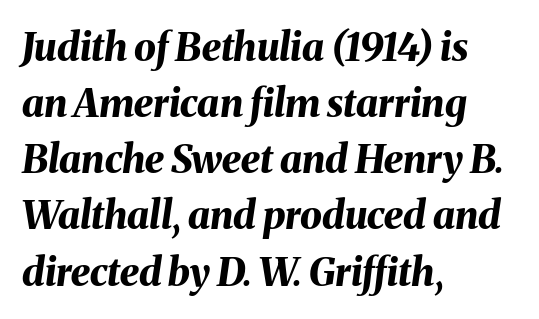
The image shows 39 px bold type, italic (leaning right); set left-aligned, normal line spacing (1.44x), normal letter spacing, not underlined; medium stroke contrast and a medium x-height.
